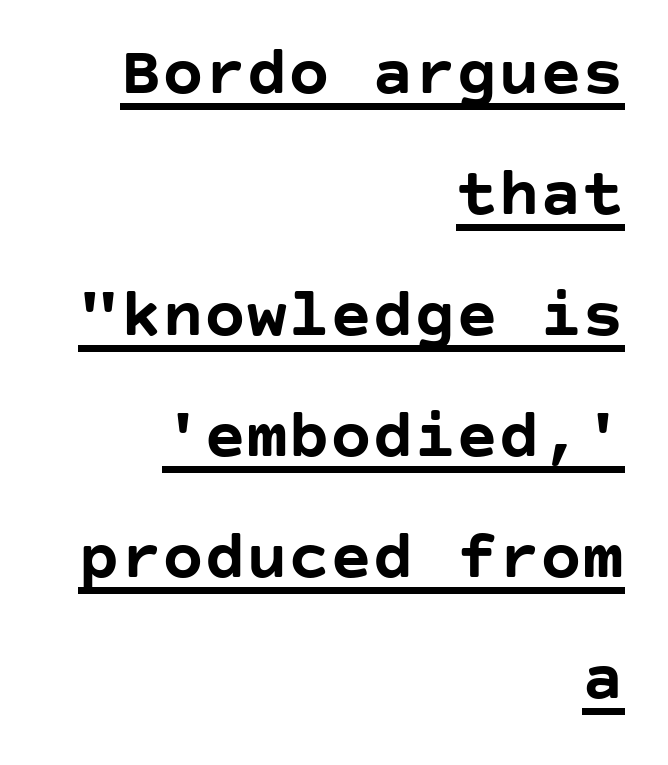
{"serif": "no", "italic": "no", "bold": "yes", "weight": "semibold", "width": "normal", "stroke_contrast": "low", "x_height": "large", "underline": "yes", "align": "right", "line_spacing_ratio": 1.73, "letter_spacing": "normal", "letter_spacing_em": 0.0, "glyph_px": 70}
